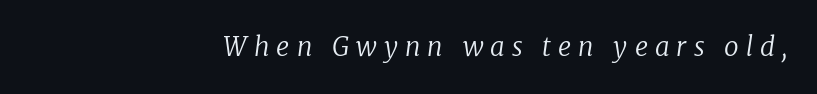
Q: Is the text bold? A: No.
Q: Is the text italic (slanted)? A: Yes, it leans right by about 8 degrees.
Q: Is the text underlined? A: No.
Q: How is the paragraph aligned? A: Right-aligned.
Q: Is the spacing between letters normal or unusually wide? A: Unusually wide.
